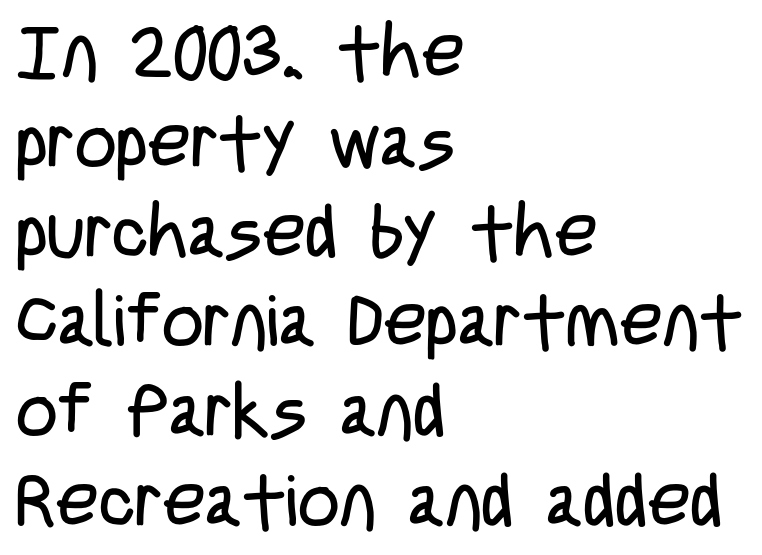
Look at the tracking — it's just the regular setting, nothing added. Do the letters lean? They stand straight. These lines are set flush left with a ragged right edge. Note: no serifs on the glyphs. The letters advance in unequal steps, a hallmark of proportional type.
